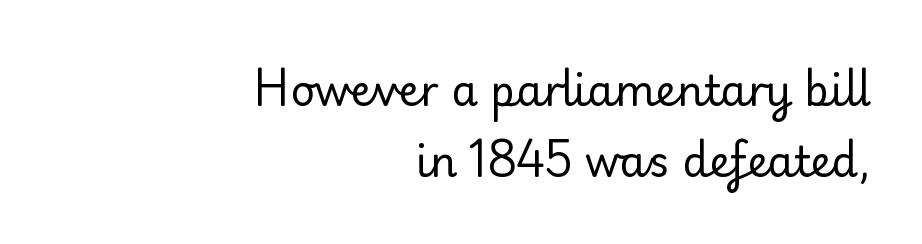
The image shows 42 px regular-weight sans-serif type, upright; set right-aligned, normal line spacing (1.7x), normal letter spacing, not underlined; low stroke contrast and a small x-height.
